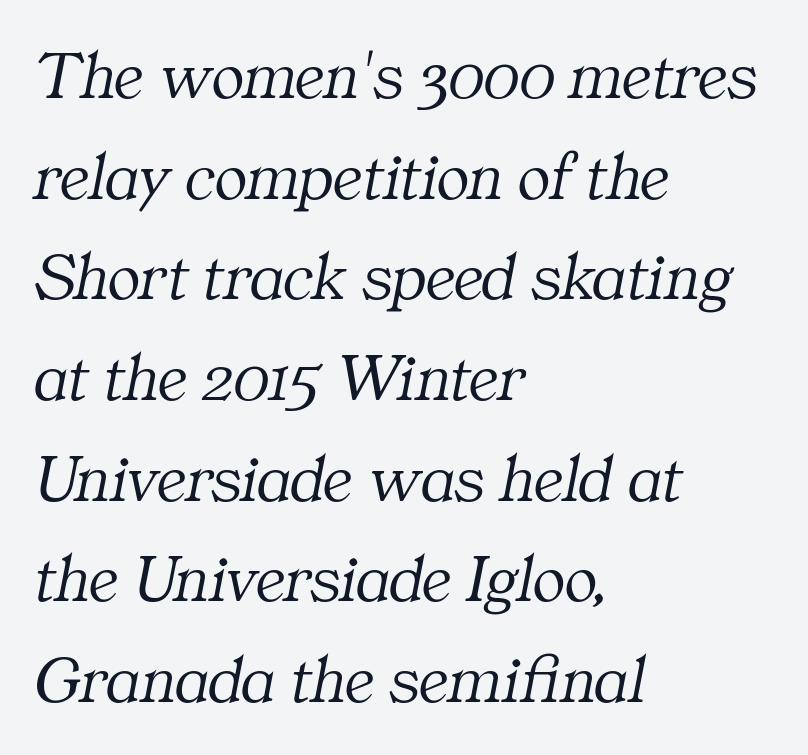
Q: Is the text bold? A: No.
Q: Is the text italic (slanted)? A: Yes, it leans right by about 11 degrees.
Q: Is the typeface a serif or a sans-serif typeface? A: Serif.
Q: Is the text underlined? A: No.
Q: How is the paragraph aligned? A: Left-aligned.
Q: Is the spacing between letters normal or unusually wide? A: Normal.
Q: Is the spacing between lines tight, normal or loose? A: Normal.
Q: Width (condensed, normal, or wide)? A: Normal.
Q: Stroke contrast? A: Medium.
Q: x-height? A: Medium.
Q: Monospaced? A: No.
